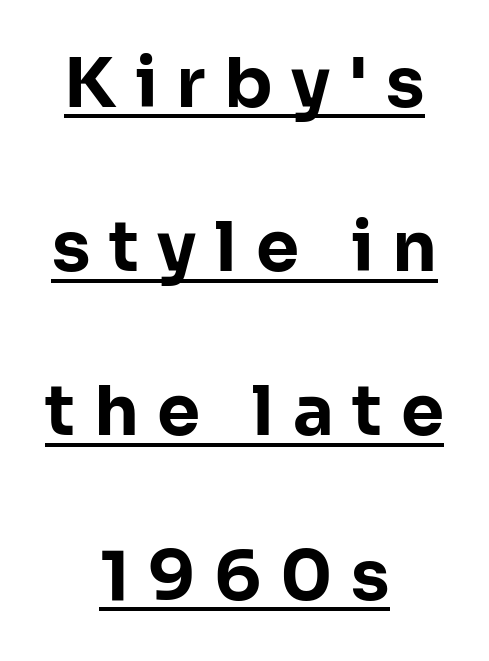
The image shows 69 px bold sans-serif type, upright; set centered, loose line spacing (2.38x), unusually wide letter spacing (+0.27 em), underlined; low stroke contrast and a medium x-height.
